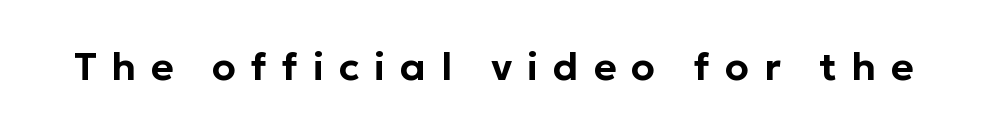
Just letters on the line, the space beneath them empty. You could only call the tracking loose — the letters float apart. Classification — sans serif. Does the lettering tilt? It doesn't — this is upright.
